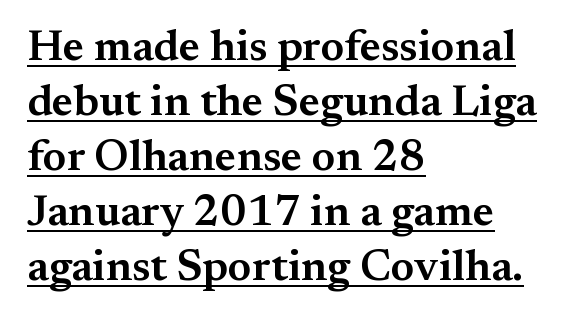
{"serif": "yes", "italic": "no", "bold": "semi", "weight": "semibold", "width": "normal", "stroke_contrast": "medium", "x_height": "small", "monospaced": "no", "underline": "yes", "align": "left", "line_spacing": "normal", "line_spacing_ratio": 1.25, "letter_spacing": "normal", "letter_spacing_em": 0.0, "glyph_px": 44}
